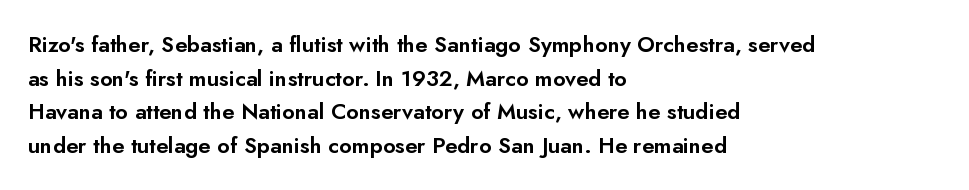
Q: Is the text italic (slanted)? A: No, it is upright.
Q: Is the text underlined? A: No.
Q: How is the paragraph aligned? A: Left-aligned.
Q: Is the spacing between letters normal or unusually wide? A: Normal.
Q: Is the spacing between lines tight, normal or loose? A: Normal.
